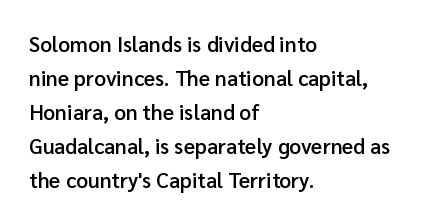
What weight is shown? A semibold, between regular and bold. Short note: letters normally spaced. No word sits above an underline. The specimen reads as upright at a glance. The lines in this sample share a left origin and differ only in where they stop. The passage shown stacks its lines at a standard gap.
